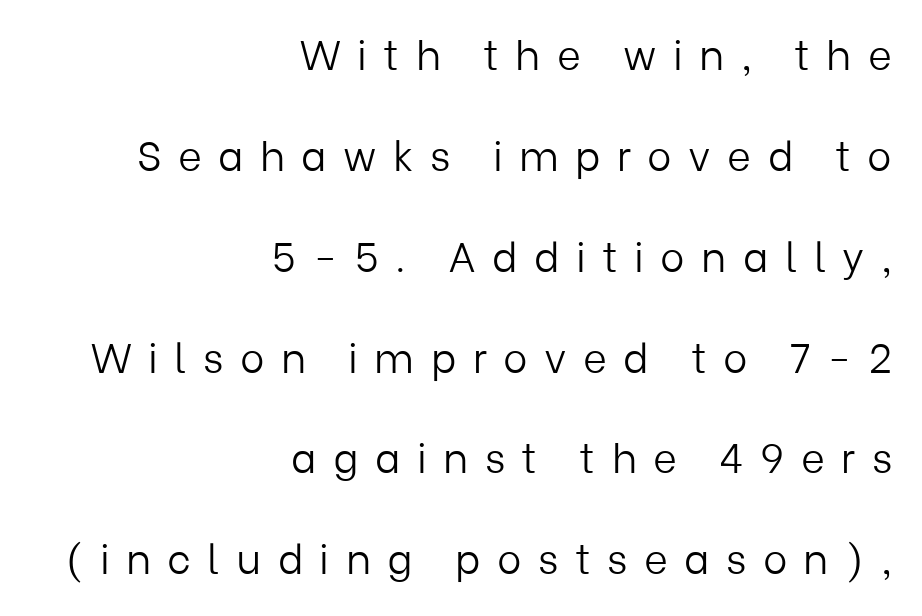
Q: Is the text bold? A: No.
Q: Is the text italic (slanted)? A: No, it is upright.
Q: Is the typeface a serif or a sans-serif typeface? A: Sans-serif.
Q: Is the text underlined? A: No.
Q: How is the paragraph aligned? A: Right-aligned.
Q: Is the spacing between letters normal or unusually wide? A: Unusually wide.
Q: Is the spacing between lines tight, normal or loose? A: Loose.
Q: Width (condensed, normal, or wide)? A: Normal.
Q: Stroke contrast? A: Low.
Q: x-height? A: Medium.
Q: Monospaced? A: No.
